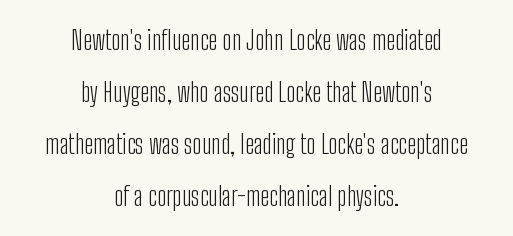
The image shows 26 px text type, upright; set centered, loose line spacing (2.0x), normal letter spacing, not underlined.
